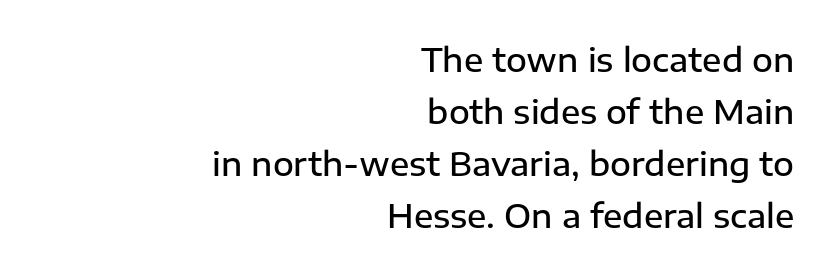
The image shows 32 px semibold sans-serif type, upright; set right-aligned, normal line spacing (1.62x), normal letter spacing, not underlined; low stroke contrast and a medium x-height.
